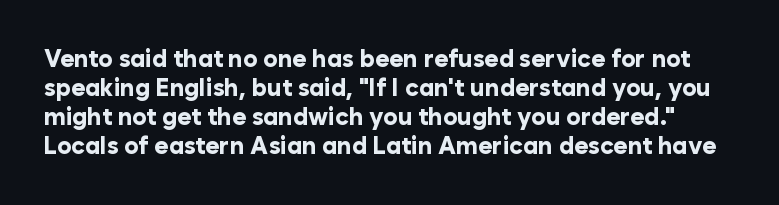
Weight check: bold — yes, fully. Does extra space separate the letters? No, they use regular spacing. The font's upright variant was chosen for this text. Bare-footed words on every line.
